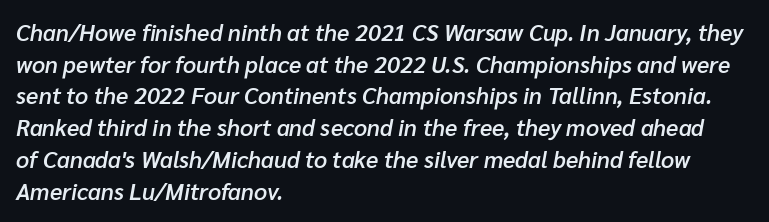
The image shows 23 px text type, italic (leaning right); set left-aligned, normal line spacing (1.38x), normal letter spacing, not underlined.
